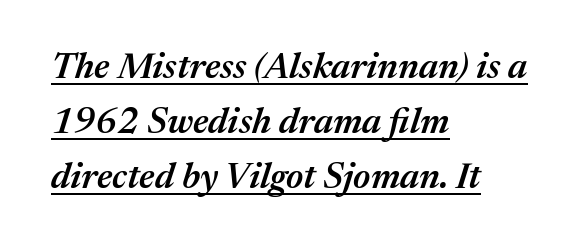
{"italic": "yes", "lean": "right", "slant_degrees": 17, "bold": "semi", "weight": "semibold", "width": "normal", "stroke_contrast": "medium", "x_height": "medium", "monospaced": "no", "underline": "yes", "align": "left", "line_spacing": "normal", "line_spacing_ratio": 1.53, "letter_spacing": "normal", "letter_spacing_em": 0.0, "glyph_px": 36}
